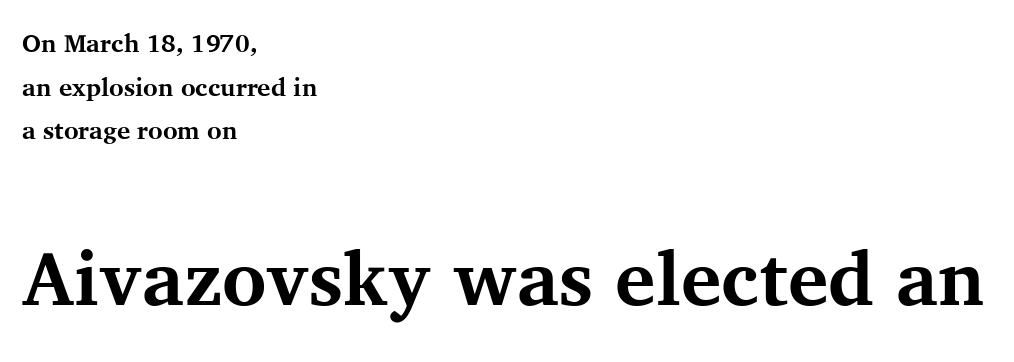
Q: Is the text bold? A: Yes.
Q: Is the text italic (slanted)? A: No, it is upright.
Q: Is the typeface a serif or a sans-serif typeface? A: Serif.
Q: Is the text underlined? A: No.
Q: How is the paragraph aligned? A: Left-aligned.
Q: Is the spacing between letters normal or unusually wide? A: Normal.
Q: Which block of text is set in a larger size, the first (top) or the second (bottom)? A: The second (bottom) one.
Q: Width (condensed, normal, or wide)? A: Normal.
Q: Stroke contrast? A: Medium.
Q: x-height? A: Medium.
Q: Monospaced? A: No.
